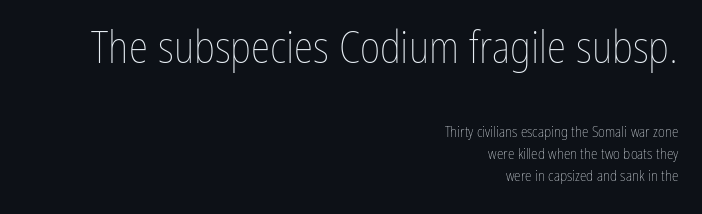
{"italic": "no", "bold": "no", "weight": "thin", "width": "condensed", "stroke_contrast": "low", "x_height": "medium", "monospaced": "no", "underline": "no", "align": "right", "line_spacing": "normal", "line_spacing_ratio": 1.46, "letter_spacing": "normal", "letter_spacing_em": 0.0, "larger_block": "first", "size_ratio": 2.93, "glyph_px": 44}
